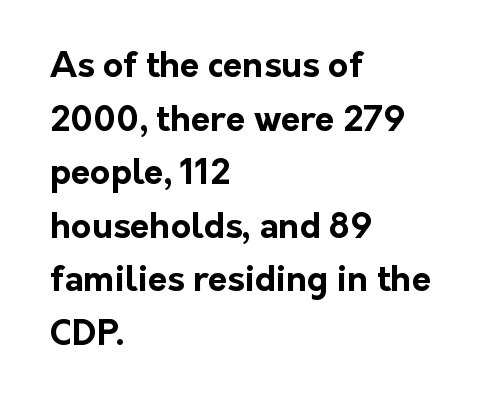
Each new line begins a customary step beneath the previous one. Ordinary non-slanted type is in use. Heavy, bold letterforms. Short and long lines alike share a common starting point at left. Descenders are the only things crossing below the line.
